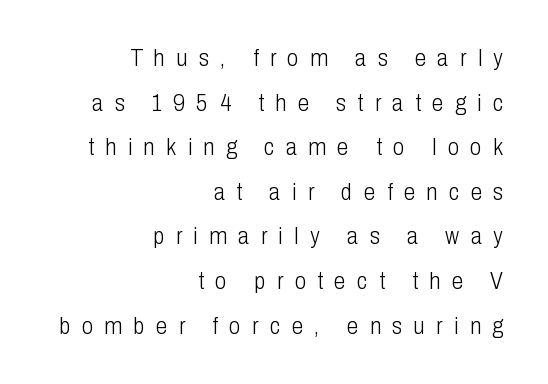
{"italic": "no", "bold": "no", "underline": "no", "align": "right", "line_spacing": "loose", "line_spacing_ratio": 1.94, "letter_spacing": "wide", "letter_spacing_em": 0.5, "glyph_px": 23}
